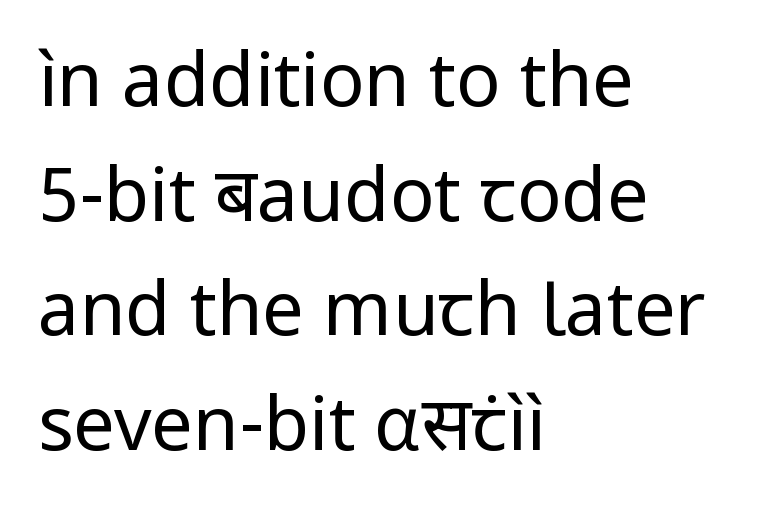
Q: Is the text bold? A: No.
Q: Is the text italic (slanted)? A: No, it is upright.
Q: Is the typeface a serif or a sans-serif typeface? A: Sans-serif.
Q: Is the text underlined? A: No.
Q: How is the paragraph aligned? A: Left-aligned.
Q: Is the spacing between letters normal or unusually wide? A: Normal.
Q: Is the spacing between lines tight, normal or loose? A: Normal.
Q: Width (condensed, normal, or wide)? A: Normal.
Q: Stroke contrast? A: Low.
Q: x-height? A: Medium.
Q: Monospaced? A: No.
